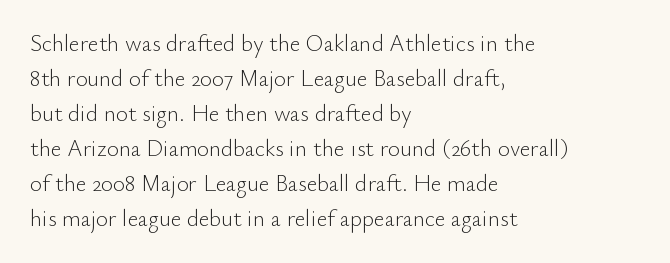
Q: Is the text bold? A: No.
Q: Is the text italic (slanted)? A: No, it is upright.
Q: Is the text underlined? A: No.
Q: How is the paragraph aligned? A: Left-aligned.
Q: Is the spacing between letters normal or unusually wide? A: Normal.
Q: Is the spacing between lines tight, normal or loose? A: Normal.
